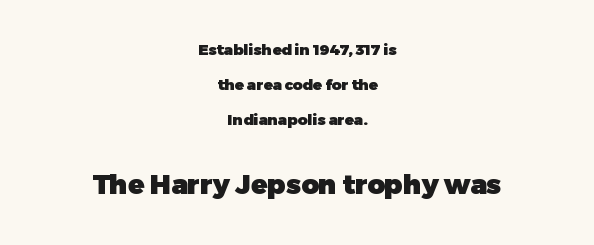
Glance below the letters and you will spot only blank space. Which margin do the lines hug? Neither — every line sits in the middle. Does the leading feel generous? Absolutely, it's lavish. Caption: standard tracking, unaltered. Characters remain perfectly vertical along every line. The passage shown begins with its smaller block and ends with its larger one.
